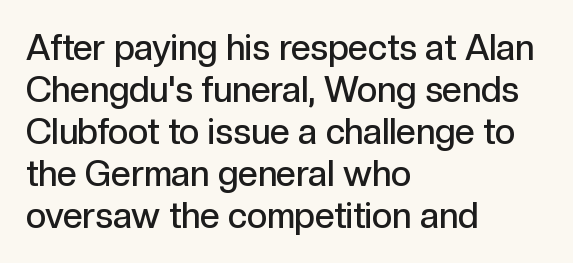
{"serif": "no", "italic": "no", "bold": "semi", "weight": "semibold", "width": "normal", "x_height": "medium", "monospaced": "no", "underline": "no", "align": "left", "line_spacing_ratio": 1.2, "letter_spacing": "normal", "letter_spacing_em": 0.0, "glyph_px": 35}
